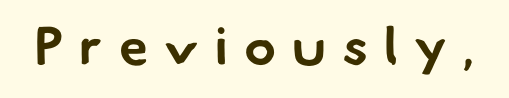
The image shows 53 px bold sans-serif type; set unusually wide letter spacing (+0.3 em), not underlined; low stroke contrast and a small x-height.
